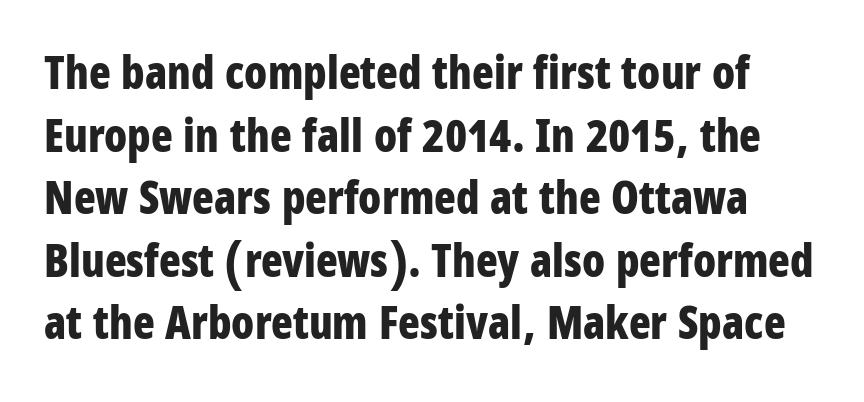
{"serif": "no", "italic": "no", "bold": "yes", "weight": "bold", "width": "condensed", "stroke_contrast": "low", "x_height": "large", "monospaced": "no", "underline": "no", "line_spacing": "normal", "line_spacing_ratio": 1.39, "letter_spacing": "normal", "letter_spacing_em": 0.0, "glyph_px": 45}
